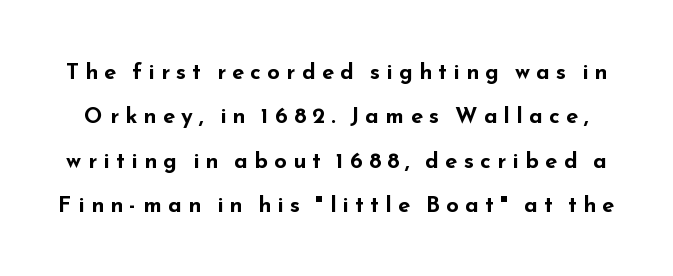
These words are printed bold, with thick strokes throughout. These lines were composed using upright roman letters. Spacing between characters has been opened up far beyond the box default. Clear beneath every line of the passage.
